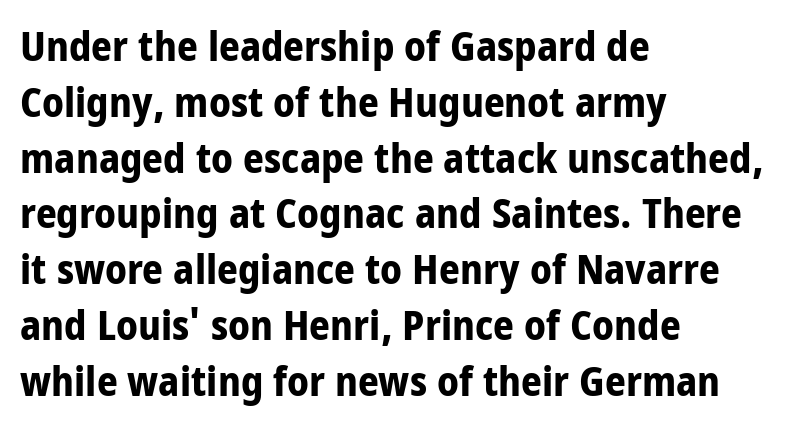
{"serif": "no", "italic": "no", "bold": "yes", "weight": "bold", "width": "condensed", "stroke_contrast": "low", "x_height": "large", "monospaced": "no", "underline": "no", "align": "left", "line_spacing": "normal", "line_spacing_ratio": 1.36, "letter_spacing": "normal", "letter_spacing_em": 0.0, "glyph_px": 41}
